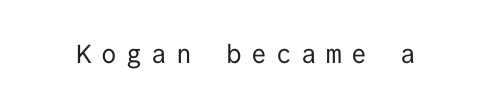
Q: Is the text bold? A: No.
Q: Is the text italic (slanted)? A: No, it is upright.
Q: Is the text underlined? A: No.
Q: Is the spacing between letters normal or unusually wide? A: Unusually wide.
